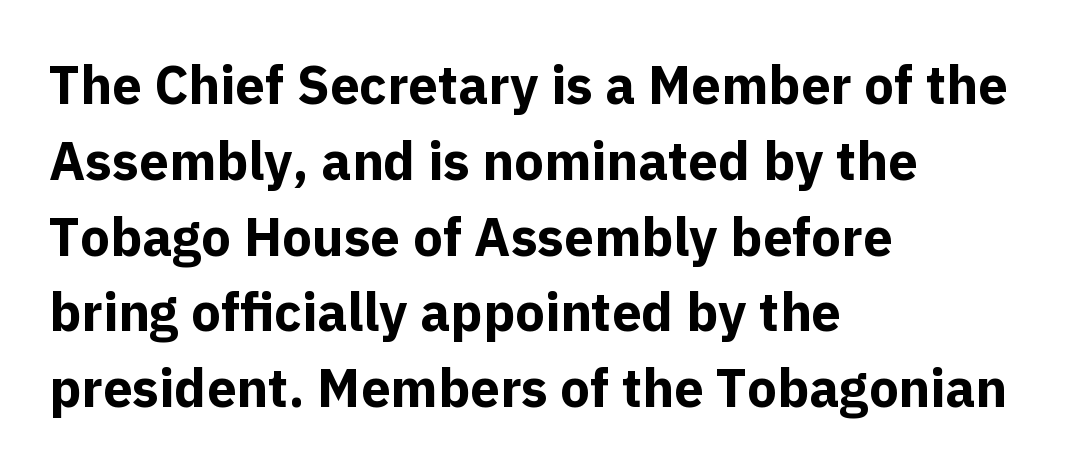
{"serif": "no", "italic": "no", "bold": "yes", "weight": "bold", "width": "normal", "x_height": "medium", "monospaced": "no", "underline": "no", "align": "left", "line_spacing": "normal", "line_spacing_ratio": 1.43, "letter_spacing": "normal", "letter_spacing_em": 0.0, "glyph_px": 53}
